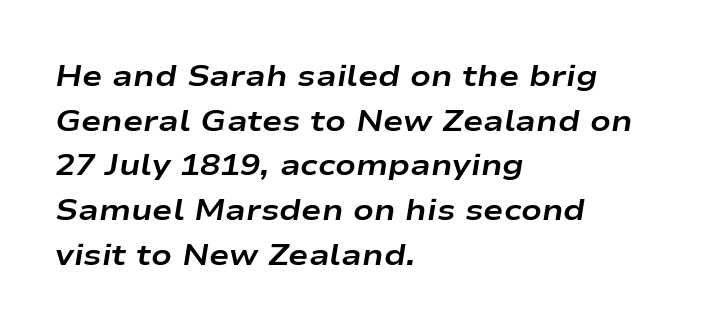
These lines carry a lot of weight — the face is fully bold. The space beneath each line is pristine and unruled. Normally led — the rows are evenly, conventionally spaced. When letters slant like this, we call the style italic. Do the characters align in a grid? No, the font is proportional.
